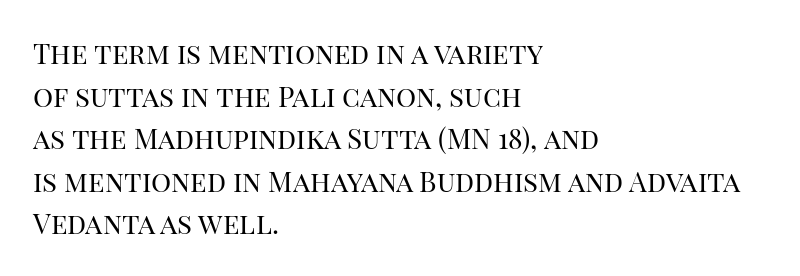
Q: Is the text bold? A: No.
Q: Is the text italic (slanted)? A: No, it is upright.
Q: Is the typeface a serif or a sans-serif typeface? A: Serif.
Q: Is the text underlined? A: No.
Q: How is the paragraph aligned? A: Left-aligned.
Q: Is the spacing between letters normal or unusually wide? A: Normal.
Q: Is the spacing between lines tight, normal or loose? A: Normal.
Q: Width (condensed, normal, or wide)? A: Normal.
Q: Stroke contrast? A: High.
Q: x-height? A: Large.
Q: Monospaced? A: No.
